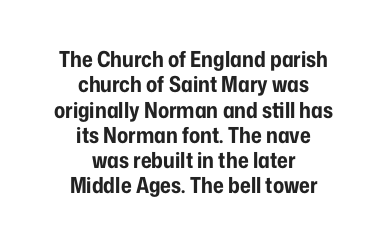
Very little white space separates one row of letters from the next. Emphasis by weight is at full strength: bold. In CSS terms this would be text-align: center. Words float on clear page, feet unadorned. In terms of letterspacing, this is plain default setting.
